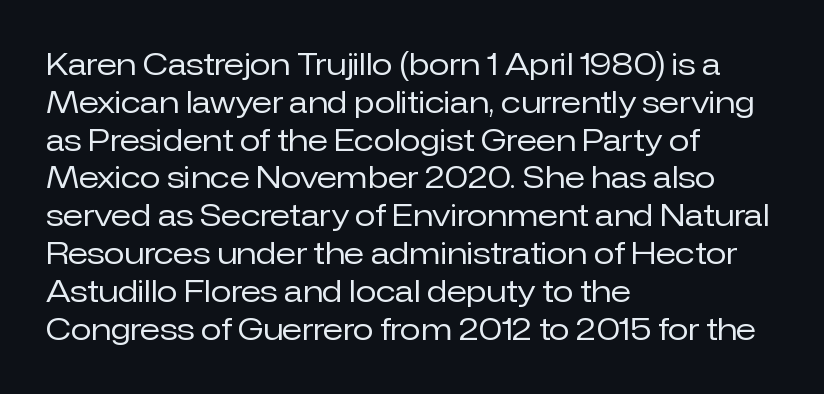
{"serif": "no", "italic": "no", "bold": "no", "weight": "regular", "width": "normal", "stroke_contrast": "low", "x_height": "medium", "monospaced": "no", "underline": "no", "align": "left", "line_spacing": "normal", "line_spacing_ratio": 1.26, "letter_spacing": "normal", "letter_spacing_em": 0.0, "glyph_px": 30}
